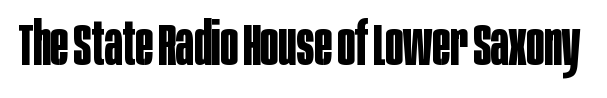
Q: Is the text bold? A: Yes.
Q: Is the text italic (slanted)? A: No, it is upright.
Q: Is the typeface a serif or a sans-serif typeface? A: Sans-serif.
Q: Is the text underlined? A: No.
Q: Is the spacing between letters normal or unusually wide? A: Normal.
Q: Width (condensed, normal, or wide)? A: Condensed.
Q: Stroke contrast? A: Low.
Q: x-height? A: Large.
Q: Monospaced? A: No.
